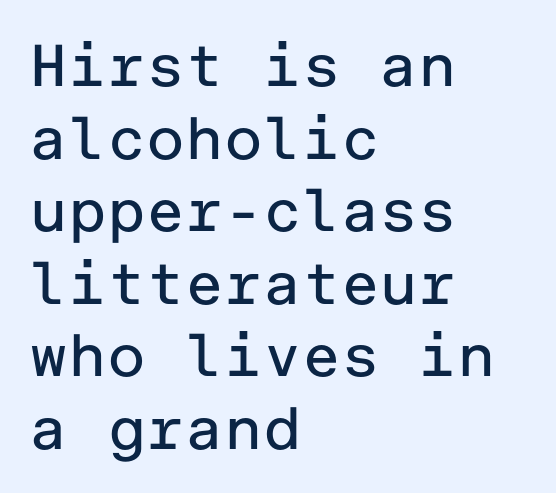
The image shows 59 px regular-weight sans-serif type, upright; set left-aligned, line spacing 1.23x, normal letter spacing, not underlined; low stroke contrast and a medium x-height.
